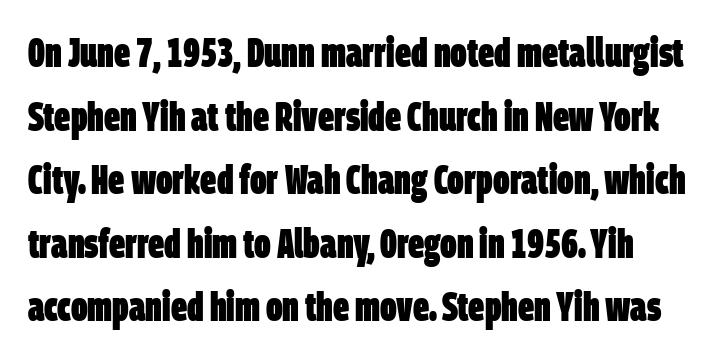
Q: Is the text bold? A: Yes.
Q: Is the typeface a serif or a sans-serif typeface? A: Sans-serif.
Q: Is the text underlined? A: No.
Q: Is the spacing between letters normal or unusually wide? A: Normal.
Q: Is the spacing between lines tight, normal or loose? A: Normal.
Q: Width (condensed, normal, or wide)? A: Condensed.
Q: Stroke contrast? A: Low.
Q: x-height? A: Large.
Q: Monospaced? A: No.
